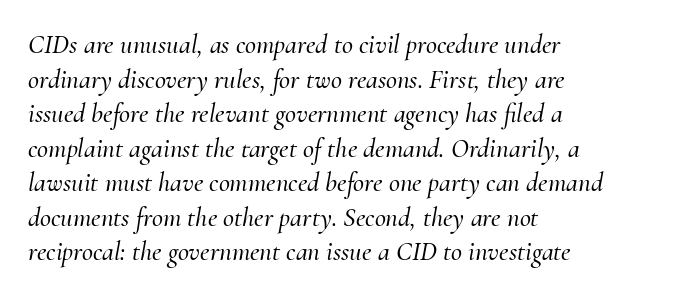
Emphasis-style slanted type is in use. Layout note: lines flush left. Unmarked baselines from the first word to the last. What's the leading like? Ordinary, nothing unusual. Inter-character spacing is left at the font's built-in metrics.
